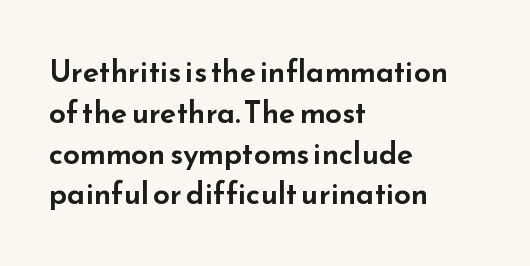
Think of a printed novel: that variable character pitch is what you see here. Notice how descenders clear the ascenders below comfortably — that's standard leading. Posture: vertical. The tracking reads as untouched default to a designer's eye.
